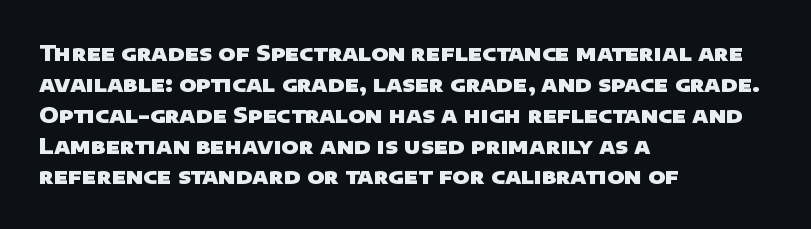
Does the weight exceed regular? Yes, all the way to bold. The gaps between neighbouring characters are ordinary and unremarkable. This rendering uses left alignment, leaving the right contour irregular. The space directly below the letters is spotless.
